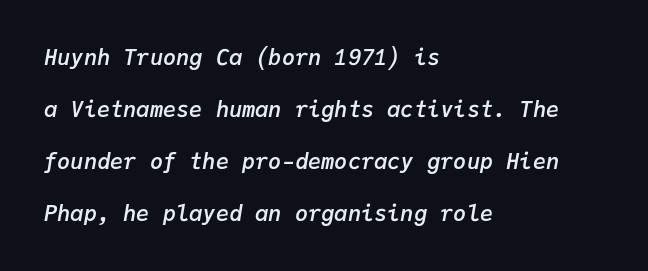
{"italic": "yes", "lean": "right", "slant_degrees": 9, "bold": "semi", "underline": "no", "align": "left", "line_spacing": "loose", "line_spacing_ratio": 2.36, "letter_spacing": "normal", "letter_spacing_em": 0.0, "glyph_px": 22}
